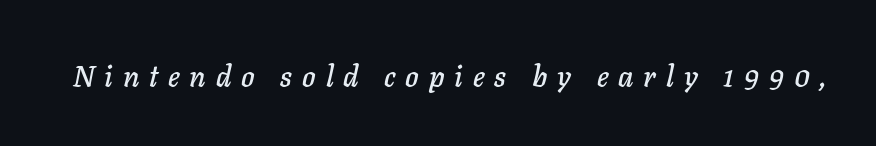
Q: Is the text italic (slanted)? A: Yes, it leans right by about 11 degrees.
Q: Is the text underlined? A: No.
Q: Is the spacing between letters normal or unusually wide? A: Unusually wide.
Q: Width (condensed, normal, or wide)? A: Normal.
Q: Stroke contrast? A: Low.
Q: x-height? A: Medium.
Q: Monospaced? A: No.
